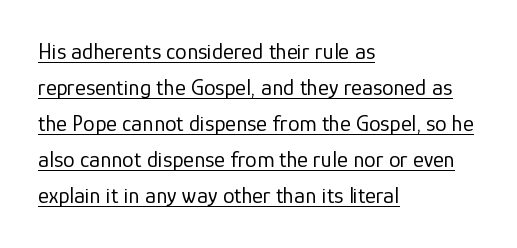
The image shows 23 px text type, upright; set left-aligned, normal line spacing (1.57x), normal letter spacing, underlined.
